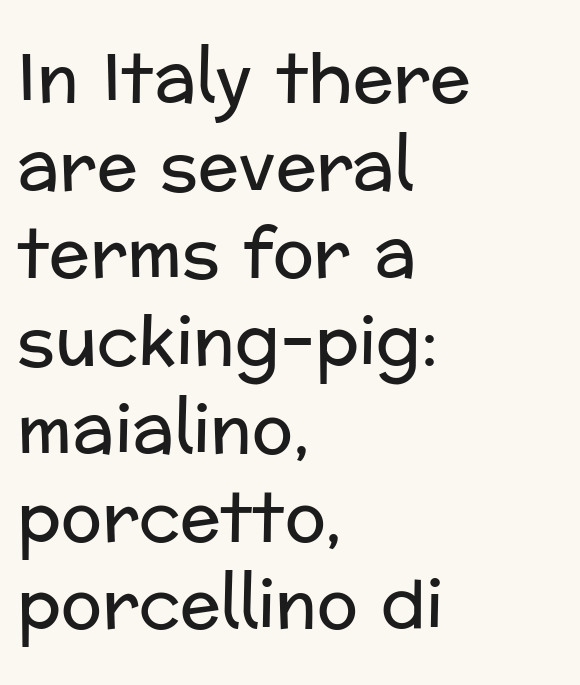
Q: Is the text bold? A: No.
Q: Is the text italic (slanted)? A: No, it is upright.
Q: Is the typeface a serif or a sans-serif typeface? A: Sans-serif.
Q: Is the text underlined? A: No.
Q: How is the paragraph aligned? A: Left-aligned.
Q: Is the spacing between letters normal or unusually wide? A: Normal.
Q: Is the spacing between lines tight, normal or loose? A: Normal.
Q: Width (condensed, normal, or wide)? A: Normal.
Q: Stroke contrast? A: Low.
Q: x-height? A: Medium.
Q: Monospaced? A: No.
